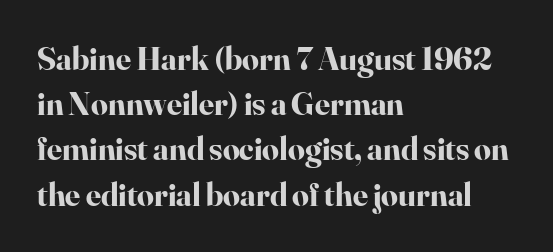
Q: Is the text bold? A: Yes.
Q: Is the text italic (slanted)? A: No, it is upright.
Q: Is the typeface a serif or a sans-serif typeface? A: Serif.
Q: Is the text underlined? A: No.
Q: How is the paragraph aligned? A: Left-aligned.
Q: Is the spacing between letters normal or unusually wide? A: Normal.
Q: Is the spacing between lines tight, normal or loose? A: Normal.
Q: Width (condensed, normal, or wide)? A: Normal.
Q: Stroke contrast? A: High.
Q: x-height? A: Small.
Q: Monospaced? A: No.
